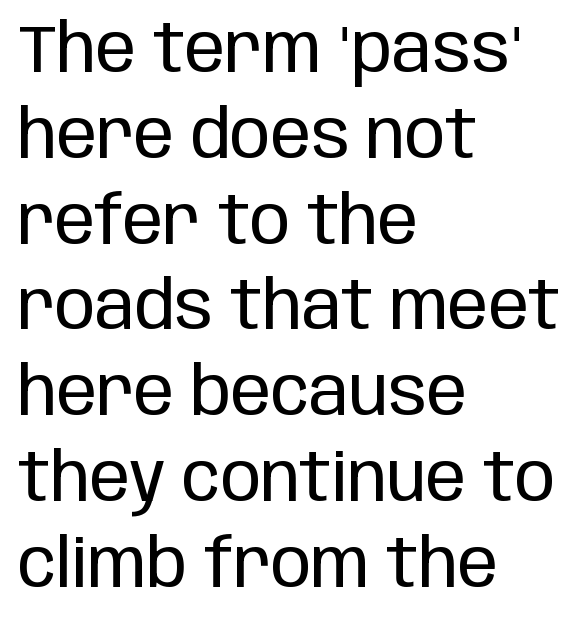
No extra tracking has been applied to these lines. A quiet, ordinary-to-light weight characterises the typeface. Think of a printed novel: that variable character pitch is what you see here. Vertical strokes here are truly vertical.
